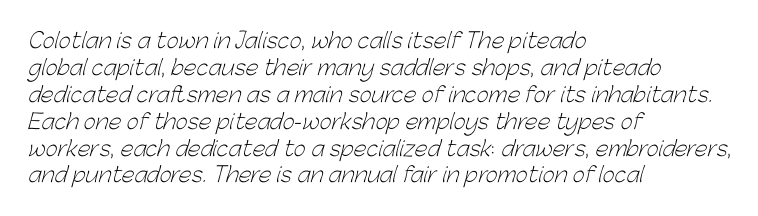
Q: Is the text bold? A: No.
Q: Is the text underlined? A: No.
Q: How is the paragraph aligned? A: Left-aligned.
Q: Is the spacing between letters normal or unusually wide? A: Normal.
Q: Is the spacing between lines tight, normal or loose? A: Normal.
